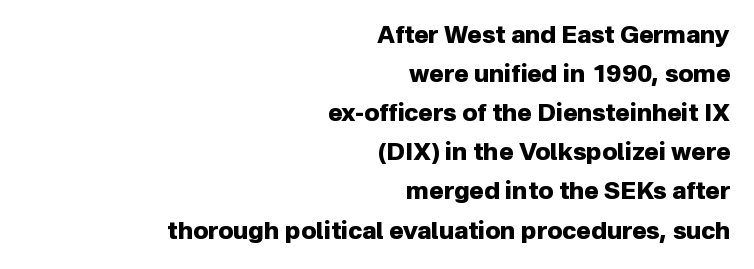
{"italic": "no", "bold": "yes", "underline": "no", "align": "right", "line_spacing": "normal", "line_spacing_ratio": 1.63, "letter_spacing": "normal", "letter_spacing_em": 0.0, "glyph_px": 24}
